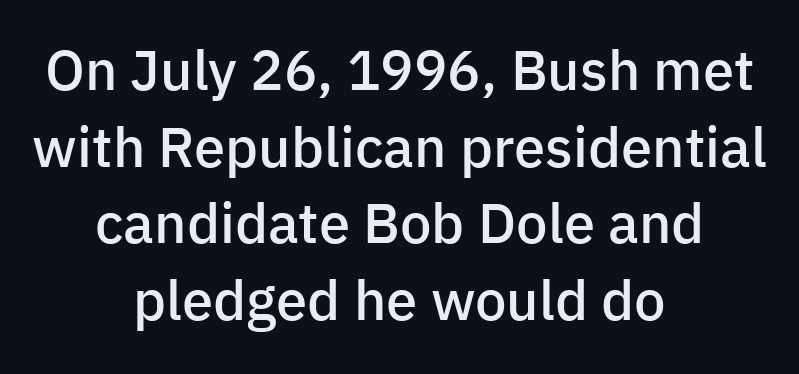
Stroke thickness is moderately raised; the sample reads as semibold. The type family on display is of the sans-serif kind. Compared with typical paragraphs, the rows here are spaced about the same. The lines are quadded center. Clear beneath every line of the passage.
